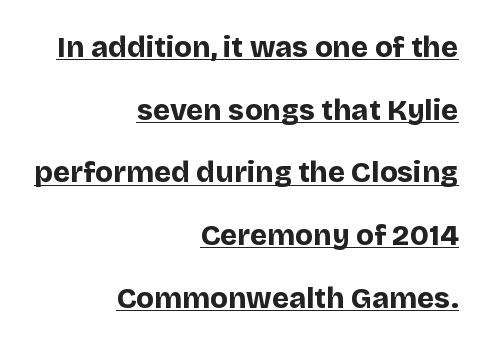
Style check: upright. What's the leading like? Stretched, with rows far apart. Think of a printed novel: that variable character pitch is what you see here. Emphasis is given by a line drawn under the lettering. Between one letter and the next there's only the usual sliver of space.
